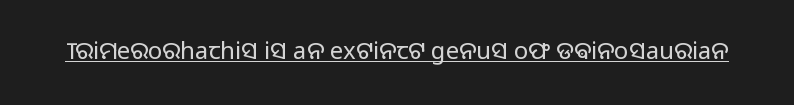
The image shows 24 px text type, upright; set normal letter spacing, underlined.
